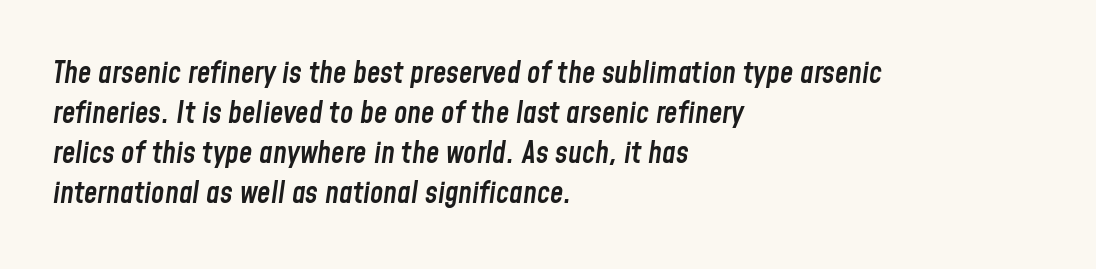
Q: Is the text bold? A: Semi-bold.
Q: Is the text italic (slanted)? A: Yes, it leans right by about 8 degrees.
Q: Is the text underlined? A: No.
Q: How is the paragraph aligned? A: Left-aligned.
Q: Is the spacing between letters normal or unusually wide? A: Normal.
Q: Is the spacing between lines tight, normal or loose? A: Normal.
Q: Width (condensed, normal, or wide)? A: Condensed.
Q: Stroke contrast? A: Low.
Q: x-height? A: Medium.
Q: Monospaced? A: No.
